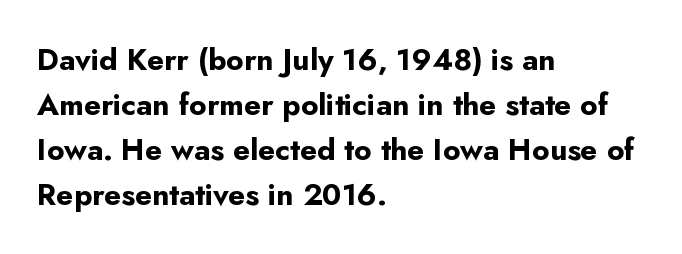
Q: Is the text bold? A: Yes.
Q: Is the text italic (slanted)? A: No, it is upright.
Q: Is the typeface a serif or a sans-serif typeface? A: Sans-serif.
Q: Is the text underlined? A: No.
Q: How is the paragraph aligned? A: Left-aligned.
Q: Is the spacing between letters normal or unusually wide? A: Normal.
Q: Is the spacing between lines tight, normal or loose? A: Normal.
Q: Width (condensed, normal, or wide)? A: Normal.
Q: Stroke contrast? A: Low.
Q: x-height? A: Small.
Q: Monospaced? A: No.
